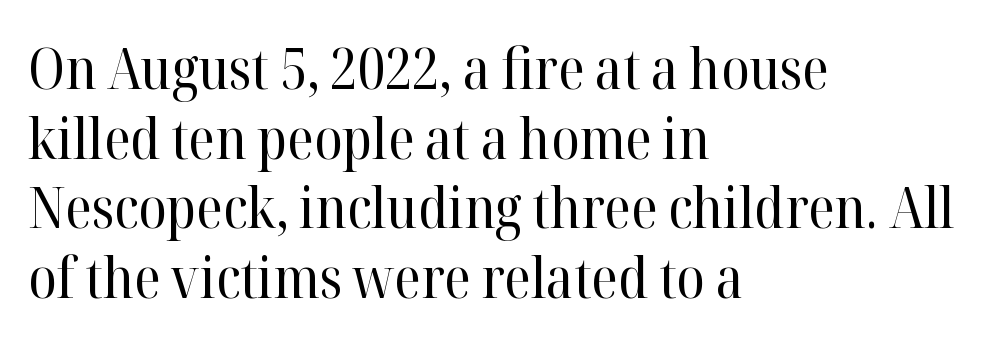
{"serif": "yes", "italic": "no", "bold": "no", "weight": "regular", "width": "normal", "stroke_contrast": "high", "x_height": "medium", "monospaced": "no", "underline": "no", "align": "left", "line_spacing_ratio": 1.22, "letter_spacing": "normal", "letter_spacing_em": 0.0, "glyph_px": 57}
